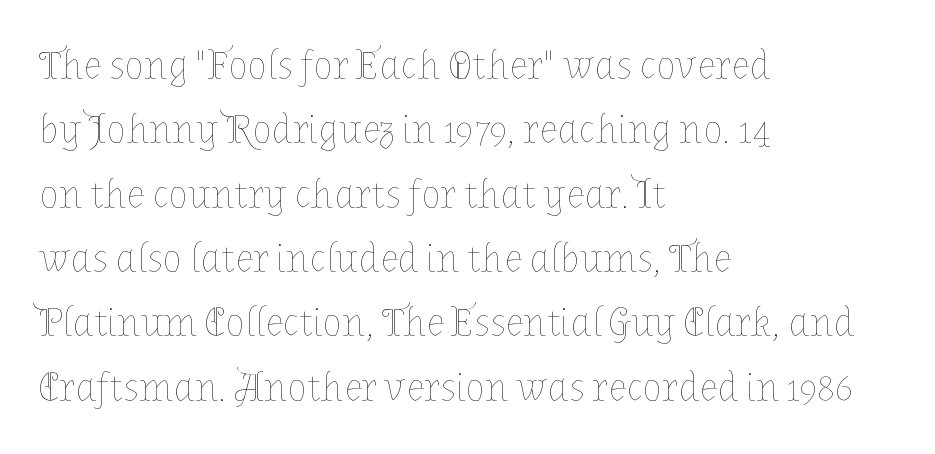
{"italic": "no", "bold": "no", "weight": "thin", "width": "normal", "stroke_contrast": "low", "x_height": "medium", "monospaced": "no", "underline": "no", "align": "left", "line_spacing": "normal", "line_spacing_ratio": 1.57, "letter_spacing": "normal", "letter_spacing_em": 0.0, "glyph_px": 41}
